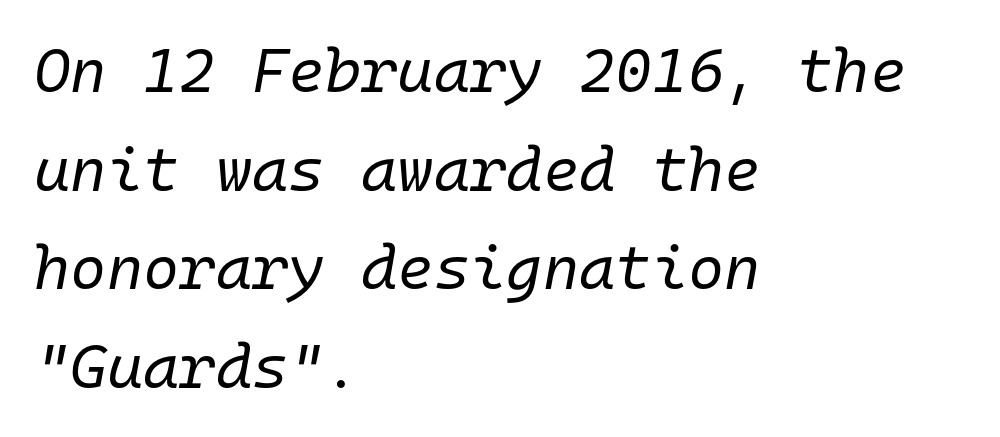
Q: Is the text bold? A: No.
Q: Is the text italic (slanted)? A: Yes, it leans right by about 10 degrees.
Q: Is the text underlined? A: No.
Q: How is the paragraph aligned? A: Left-aligned.
Q: Is the spacing between letters normal or unusually wide? A: Normal.
Q: Is the spacing between lines tight, normal or loose? A: Normal.
Q: Width (condensed, normal, or wide)? A: Normal.
Q: Stroke contrast? A: Low.
Q: x-height? A: Medium.
Q: Monospaced? A: Yes.
